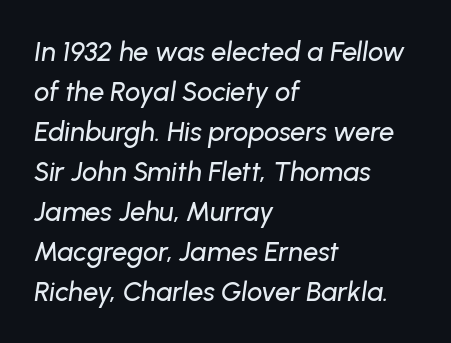
Q: Is the text italic (slanted)? A: Yes, it leans right by about 8 degrees.
Q: Is the text underlined? A: No.
Q: How is the paragraph aligned? A: Left-aligned.
Q: Is the spacing between letters normal or unusually wide? A: Normal.
Q: Is the spacing between lines tight, normal or loose? A: Normal.
